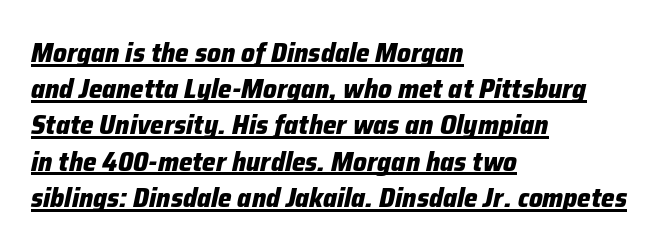
The image shows 27 px bold type, italic (leaning right); set left-aligned, normal line spacing (1.34x), normal letter spacing, underlined.
